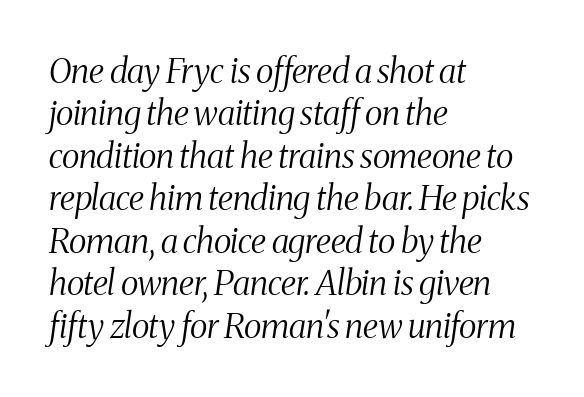
{"serif": "yes", "italic": "yes", "lean": "right", "slant_degrees": 8, "bold": "no", "weight": "light", "width": "condensed", "stroke_contrast": "medium", "x_height": "medium", "monospaced": "no", "underline": "no", "align": "left", "line_spacing": "normal", "line_spacing_ratio": 1.25, "letter_spacing": "normal", "letter_spacing_em": 0.0, "glyph_px": 34}
